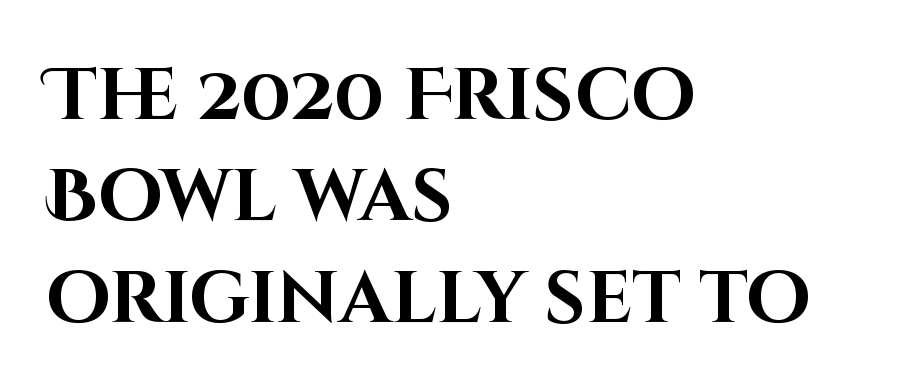
{"serif": "no", "italic": "no", "bold": "yes", "weight": "bold", "width": "normal", "stroke_contrast": "high", "x_height": "large", "monospaced": "no", "underline": "no", "align": "left", "line_spacing": "normal", "line_spacing_ratio": 1.39, "letter_spacing": "normal", "letter_spacing_em": 0.0, "glyph_px": 73}
